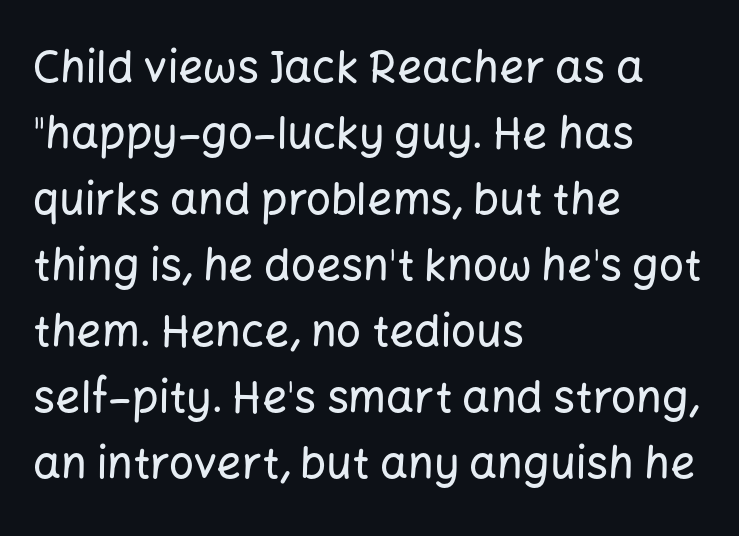
{"serif": "no", "italic": "no", "width": "normal", "stroke_contrast": "low", "x_height": "medium", "monospaced": "no", "underline": "no", "align": "left", "line_spacing": "normal", "line_spacing_ratio": 1.5, "letter_spacing": "normal", "letter_spacing_em": 0.0, "glyph_px": 44}
